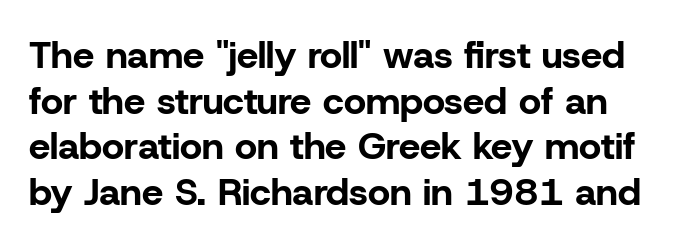
Q: Is the text bold? A: Yes.
Q: Is the text italic (slanted)? A: No, it is upright.
Q: Is the typeface a serif or a sans-serif typeface? A: Sans-serif.
Q: Is the text underlined? A: No.
Q: Is the spacing between letters normal or unusually wide? A: Normal.
Q: Width (condensed, normal, or wide)? A: Normal.
Q: Stroke contrast? A: Low.
Q: x-height? A: Medium.
Q: Monospaced? A: No.
